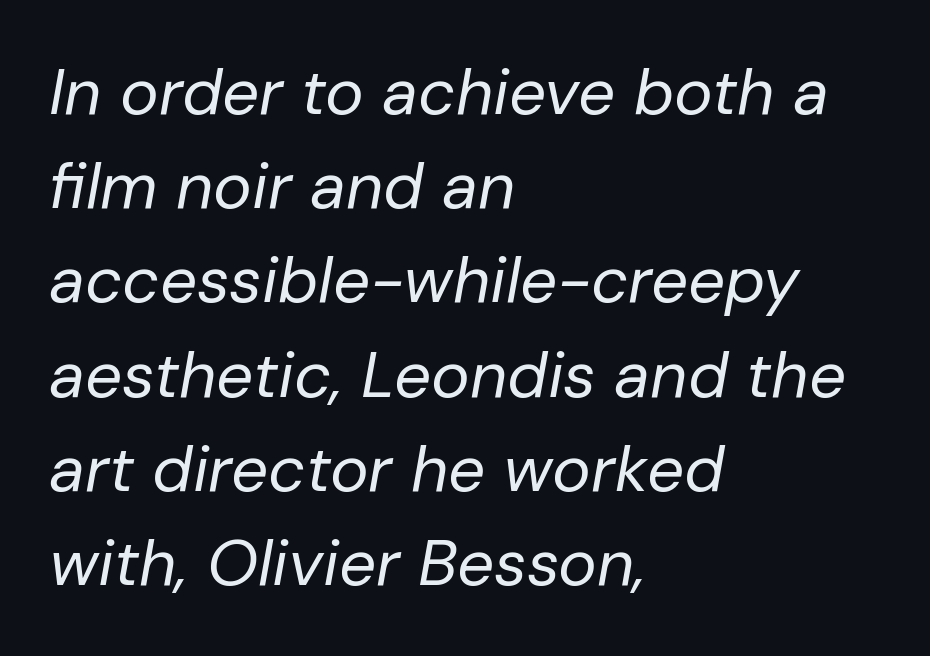
The image shows 65 px regular-weight type, italic (leaning right); set left-aligned, normal line spacing (1.45x), normal letter spacing, not underlined; low stroke contrast and a medium x-height.
